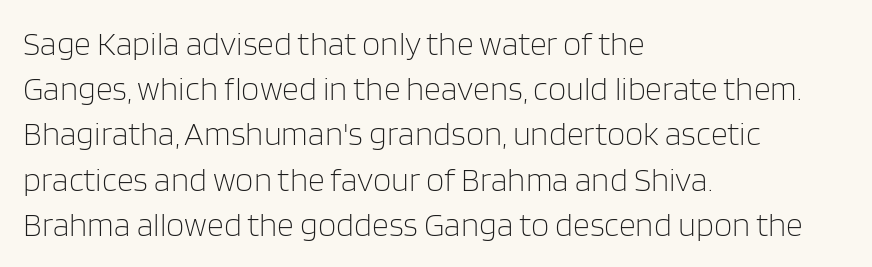
Characters remain perfectly vertical along every line. This rendering uses left alignment, leaving the right contour irregular. How would I describe the line gaps? Plain and ordinary. The face used here is proportionally spaced, like ordinary book or web type. The characters are drawn with everyday or finer stroke widths. The specimen omits any rule beneath the text block's lines.
